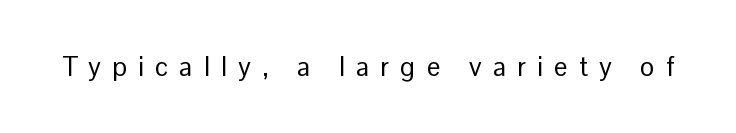
{"italic": "no", "bold": "no", "underline": "no", "letter_spacing": "wide", "letter_spacing_em": 0.42, "glyph_px": 27}
